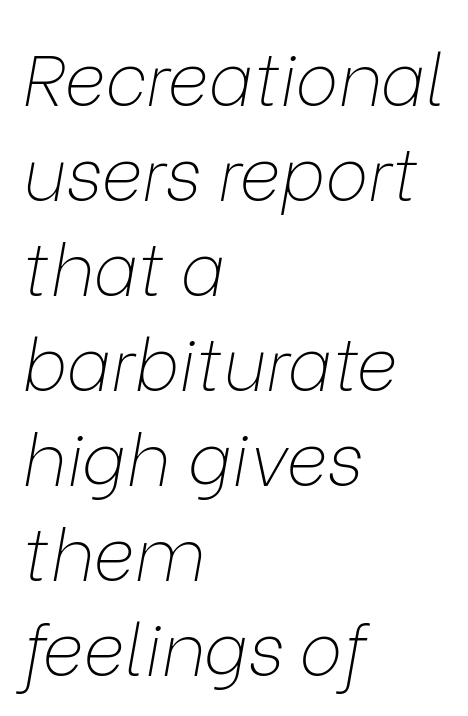
Q: Is the text bold? A: No.
Q: Is the text italic (slanted)? A: Yes, it leans right by about 9 degrees.
Q: Is the text underlined? A: No.
Q: How is the paragraph aligned? A: Left-aligned.
Q: Is the spacing between letters normal or unusually wide? A: Normal.
Q: Is the spacing between lines tight, normal or loose? A: Normal.
Q: Width (condensed, normal, or wide)? A: Normal.
Q: Stroke contrast? A: Low.
Q: x-height? A: Medium.
Q: Monospaced? A: No.
